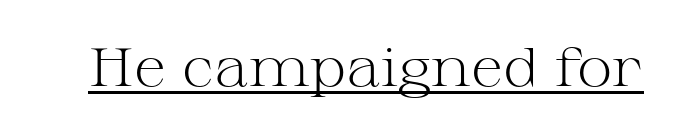
Q: Is the text bold? A: No.
Q: Is the text italic (slanted)? A: No, it is upright.
Q: Is the typeface a serif or a sans-serif typeface? A: Serif.
Q: Is the text underlined? A: Yes.
Q: Is the spacing between letters normal or unusually wide? A: Normal.
Q: Width (condensed, normal, or wide)? A: Wide.
Q: Stroke contrast? A: Medium.
Q: x-height? A: Medium.
Q: Monospaced? A: No.
